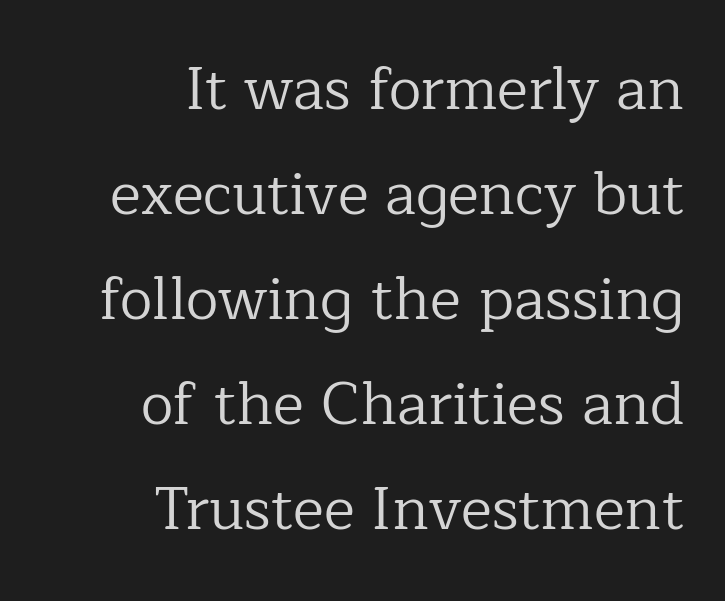
Q: Is the text bold? A: No.
Q: Is the text italic (slanted)? A: No, it is upright.
Q: Is the typeface a serif or a sans-serif typeface? A: Serif.
Q: Is the text underlined? A: No.
Q: How is the paragraph aligned? A: Right-aligned.
Q: Is the spacing between letters normal or unusually wide? A: Normal.
Q: Width (condensed, normal, or wide)? A: Normal.
Q: Stroke contrast? A: Low.
Q: x-height? A: Medium.
Q: Monospaced? A: No.
